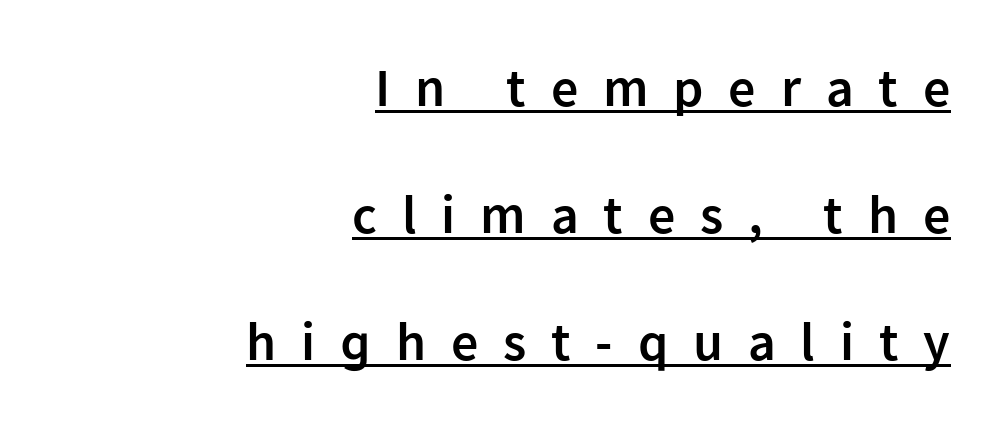
{"serif": "no", "italic": "no", "bold": "semi", "weight": "semibold", "width": "normal", "stroke_contrast": "low", "x_height": "medium", "monospaced": "no", "underline": "yes", "align": "right", "line_spacing": "loose", "line_spacing_ratio": 2.35, "letter_spacing": "wide", "letter_spacing_em": 0.46, "glyph_px": 54}
